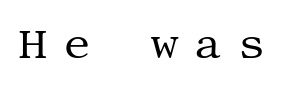
{"serif": "yes", "italic": "no", "bold": "no", "weight": "regular", "width": "normal", "stroke_contrast": "medium", "x_height": "large", "underline": "no", "letter_spacing": "wide", "letter_spacing_em": 0.38, "glyph_px": 43}
